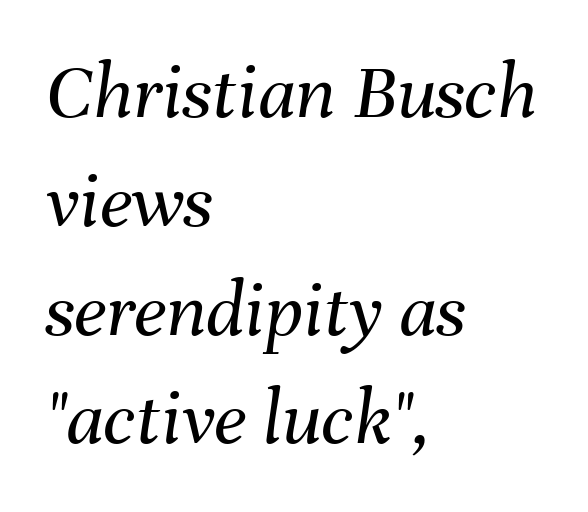
The image shows 80 px regular-weight type, italic (leaning right); set left-aligned, normal line spacing (1.36x), normal letter spacing, not underlined; medium stroke contrast and a medium x-height.
